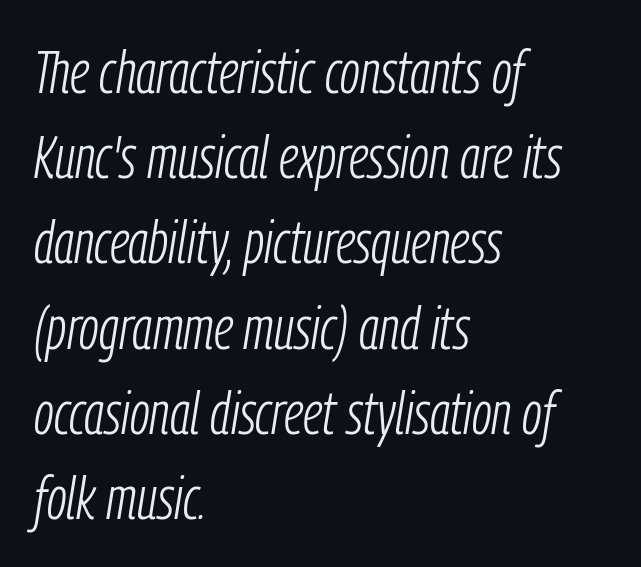
The image shows 60 px light, condensed type, italic (leaning right); set left-aligned, normal line spacing (1.42x), normal letter spacing, not underlined; low stroke contrast and a medium x-height.
